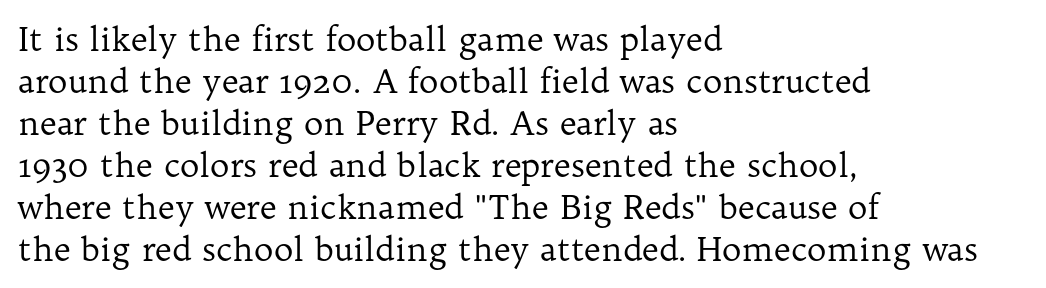
{"serif": "yes", "italic": "no", "bold": "no", "weight": "regular", "width": "normal", "stroke_contrast": "low", "x_height": "medium", "monospaced": "no", "underline": "no", "align": "left", "line_spacing": "normal", "line_spacing_ratio": 1.27, "letter_spacing": "normal", "letter_spacing_em": 0.0, "glyph_px": 33}
